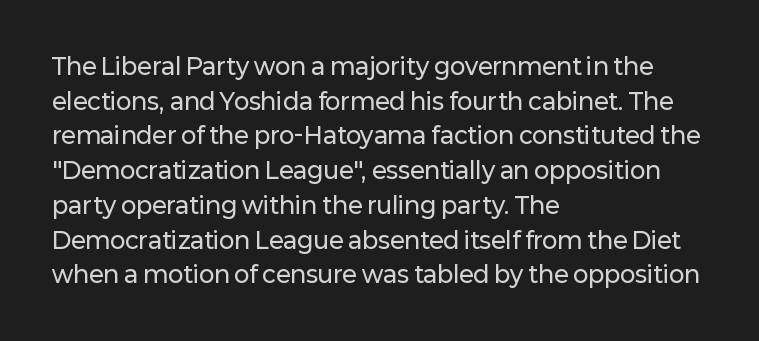
Q: Is the text italic (slanted)? A: No, it is upright.
Q: Is the text underlined? A: No.
Q: How is the paragraph aligned? A: Left-aligned.
Q: Is the spacing between letters normal or unusually wide? A: Normal.
Q: Is the spacing between lines tight, normal or loose? A: Normal.
